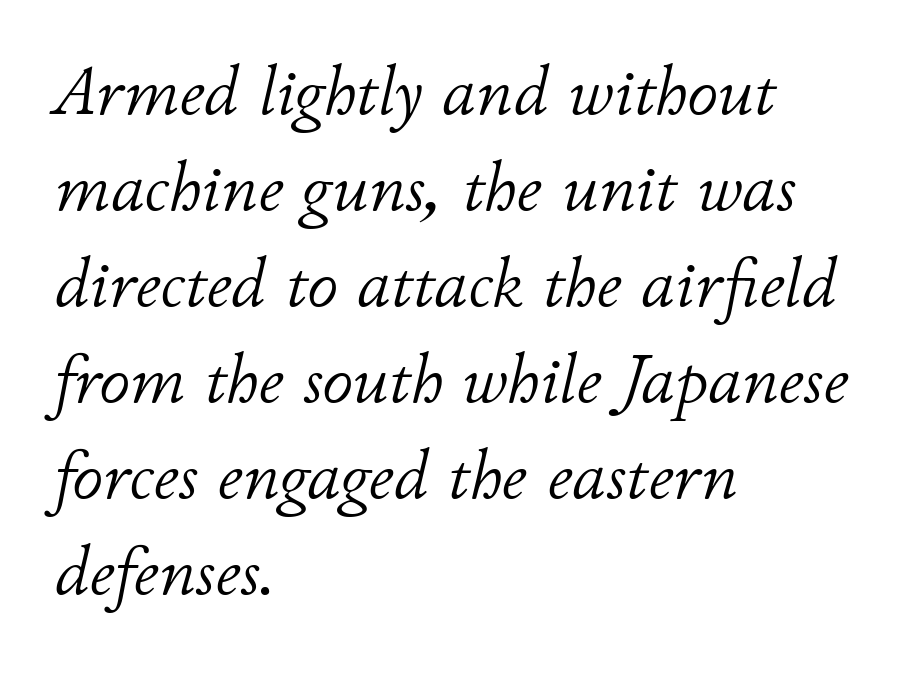
Q: Is the text bold? A: No.
Q: Is the text italic (slanted)? A: Yes, it leans right by about 11 degrees.
Q: Is the text underlined? A: No.
Q: How is the paragraph aligned? A: Left-aligned.
Q: Is the spacing between letters normal or unusually wide? A: Normal.
Q: Is the spacing between lines tight, normal or loose? A: Normal.
Q: Width (condensed, normal, or wide)? A: Normal.
Q: Stroke contrast? A: Low.
Q: x-height? A: Small.
Q: Monospaced? A: No.
